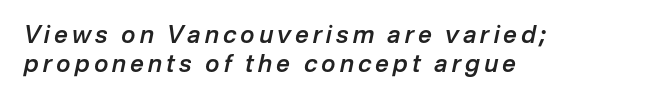
Q: Is the text bold? A: Semi-bold.
Q: Is the text italic (slanted)? A: Yes, it leans right by about 12 degrees.
Q: Is the text underlined? A: No.
Q: How is the paragraph aligned? A: Left-aligned.
